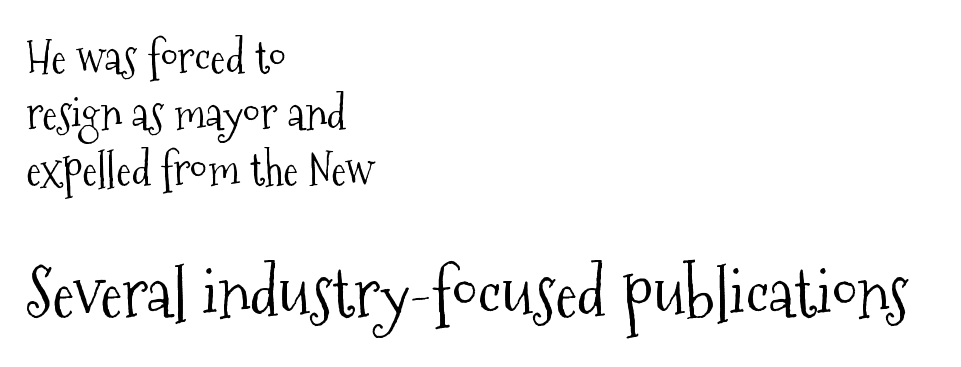
Reading top to bottom, the characters get bigger at the block break. Posture: vertical. Proportional: the letters do not fall into vertical columns. Stems here are at most as thick as an everyday book face. This is serif lettering, the kind often seen in printed books. There is no visible air inserted between adjacent glyphs.
